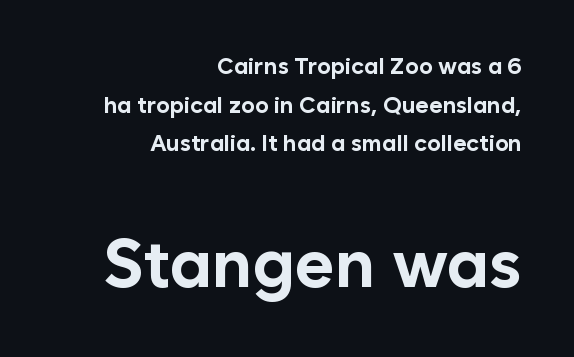
Letterform terminals end flat and unadorned throughout the passage. If you drew a ruler down the right edge, every line would touch it. The second block has been scaled up relative to the first. Does the weight exceed regular? Yes, all the way to bold. Does extra space separate the letters? No, they use regular spacing. Does the lettering tilt? It doesn't — this is upright.
